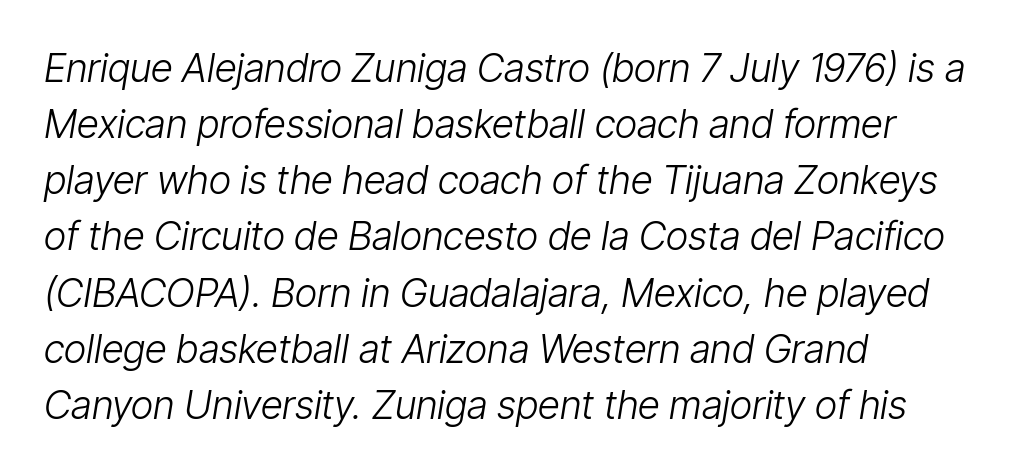
Spacing verdict: proportional, widths tailored to each character. The letters look calm and open, with moderate or lighter stems. When letters slant like this, we call the style italic. Characters follow at the spacing the type designer built in. The passage shown is not underscored anywhere. Reading down the column, the eye jumps a familiar distance to each next line.
